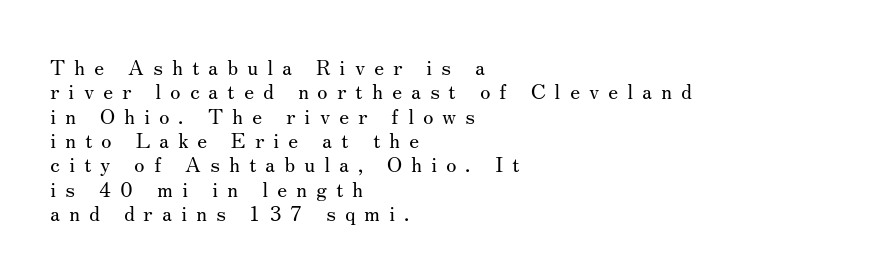
The image shows 21 px text type, upright; set left-aligned, line spacing 1.16x, unusually wide letter spacing (+0.43 em), not underlined.
